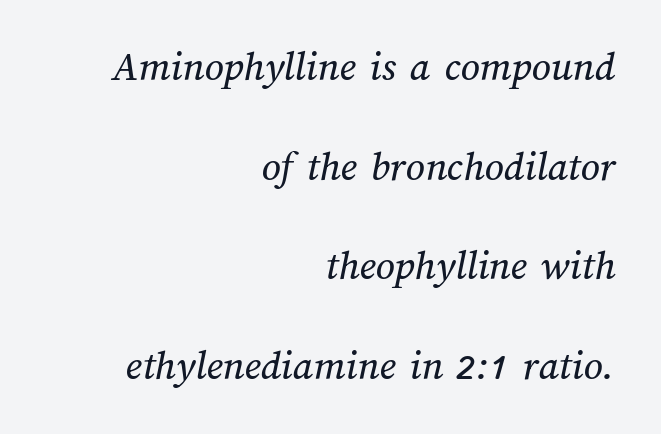
Q: Is the text underlined? A: No.
Q: How is the paragraph aligned? A: Right-aligned.
Q: Is the spacing between letters normal or unusually wide? A: Normal.
Q: Is the spacing between lines tight, normal or loose? A: Loose.
Q: Width (condensed, normal, or wide)? A: Normal.
Q: Stroke contrast? A: Medium.
Q: x-height? A: Medium.
Q: Monospaced? A: No.
